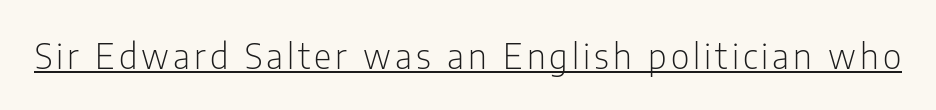
The image shows 34 px light, condensed sans-serif type, upright; set underlined; low stroke contrast and a medium x-height.
